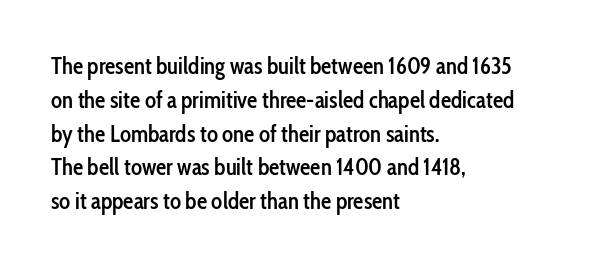
Upright lettering throughout. Reading down the block, your eye returns to a fixed left position each line. Strokes here are thickened, but only to semibold level. Evenly set lines give the paragraph a standard silhouette. Standard letterfit; no display-style spreading of the glyphs. Clear beneath every line of the passage.
